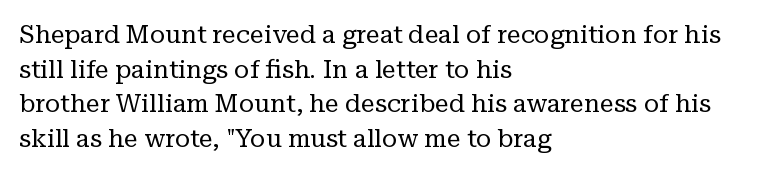
The image shows 25 px text type, upright; set left-aligned, normal line spacing (1.39x), normal letter spacing, not underlined.
